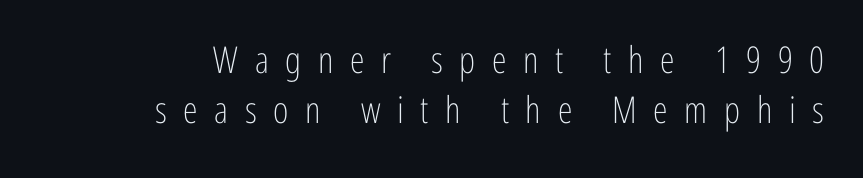
Q: Is the text bold? A: No.
Q: Is the text italic (slanted)? A: No, it is upright.
Q: Is the typeface a serif or a sans-serif typeface? A: Sans-serif.
Q: Is the text underlined? A: No.
Q: Is the spacing between letters normal or unusually wide? A: Unusually wide.
Q: Is the spacing between lines tight, normal or loose? A: Normal.
Q: Width (condensed, normal, or wide)? A: Condensed.
Q: Stroke contrast? A: Low.
Q: x-height? A: Medium.
Q: Monospaced? A: No.
